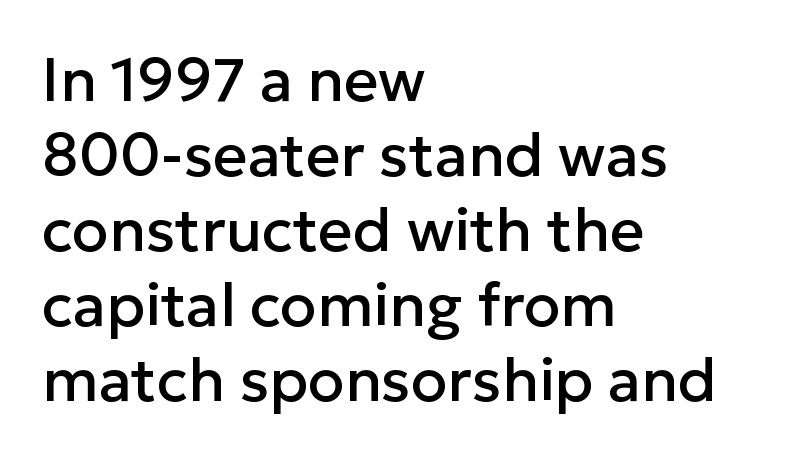
The line-height multiplier appears to be the usual default. Spacing verdict: proportional, widths tailored to each character. Every row of glyphs begins at an identical x-position on the left. These lines were composed using upright roman letters. The type is set solid horizontally, with unmodified tracking.
